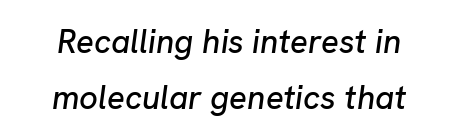
{"italic": "yes", "lean": "right", "slant_degrees": 8, "width": "normal", "stroke_contrast": "low", "x_height": "medium", "monospaced": "no", "underline": "no", "align": "center", "line_spacing": "normal", "line_spacing_ratio": 1.69, "letter_spacing": "normal", "letter_spacing_em": 0.0, "glyph_px": 33}
